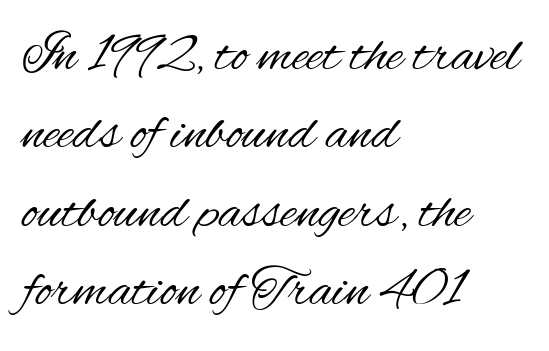
The image shows 56 px regular-weight, condensed sans-serif type; set left-aligned, normal line spacing (1.4x), normal letter spacing, not underlined; medium stroke contrast and a small x-height.
